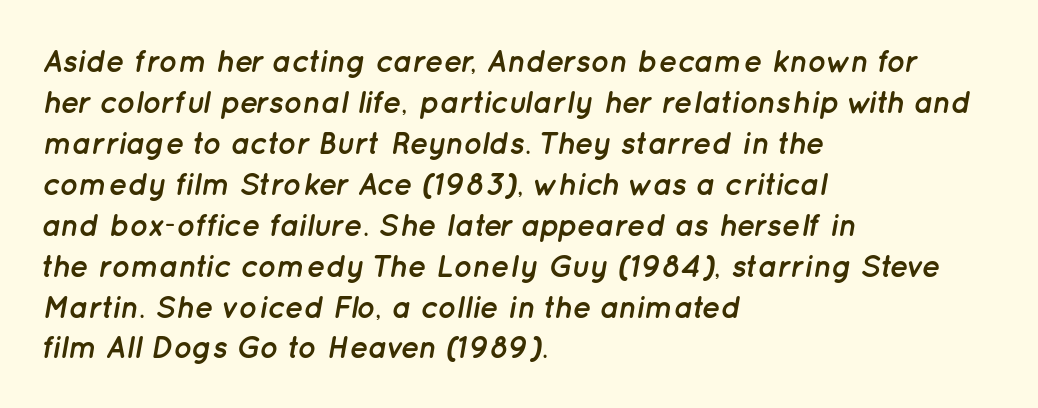
{"italic": "yes", "lean": "right", "slant_degrees": 12, "bold": "yes", "weight": "semibold", "width": "normal", "stroke_contrast": "low", "x_height": "medium", "monospaced": "no", "underline": "no", "align": "left", "line_spacing": "normal", "line_spacing_ratio": 1.32, "letter_spacing": "normal", "letter_spacing_em": 0.0, "glyph_px": 31}
